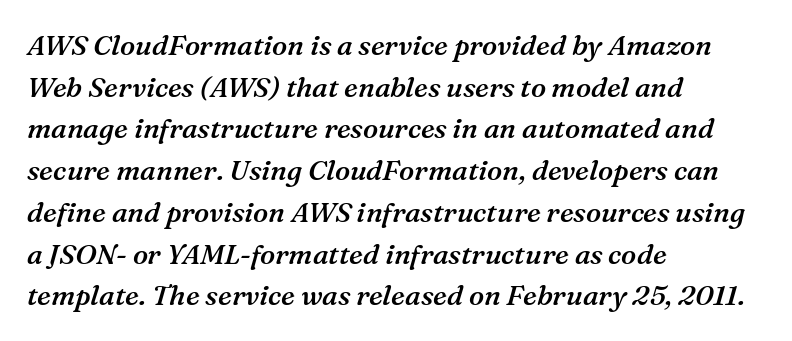
The type is set solid horizontally, with unmodified tracking. The vertical gap from one line to the next is medium. The passage shown leans; its letterforms are oblique. Looks like regular typesetting: each glyph gets only the width it needs.
